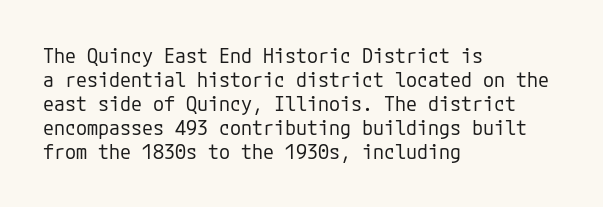
Descenders are the only things crossing below the line. Letters have the restrained weight of plain body copy at most. Where is the straight margin? On the left. Between one letter and the next there's only the usual sliver of space.
